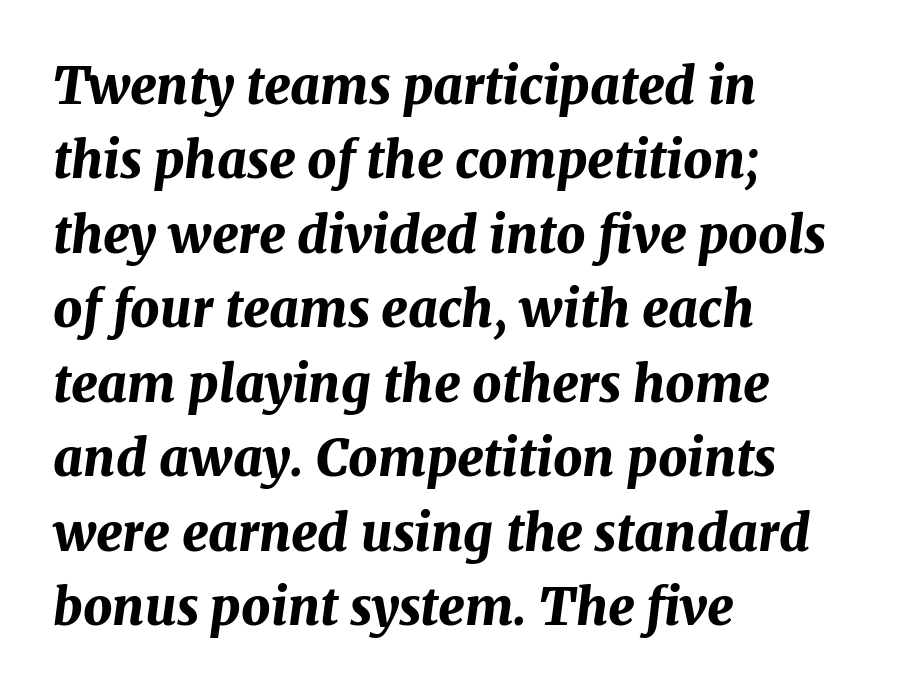
The image shows 51 px bold type, italic (leaning right); set left-aligned, normal line spacing (1.46x), normal letter spacing, not underlined; medium stroke contrast and a medium x-height.
